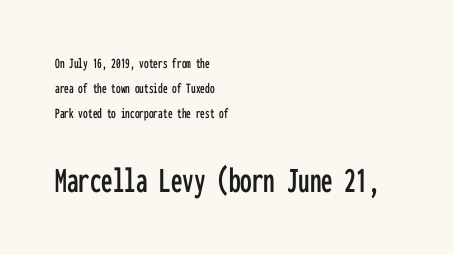
The specimen omits any rule beneath the text block's lines. Layout note: lines flush left. The face used here appears at its bigger size in the lower chunk. The characters display no serif detailing; their extremities are plain. Whoever set this chose a conventional vertical rhythm.
